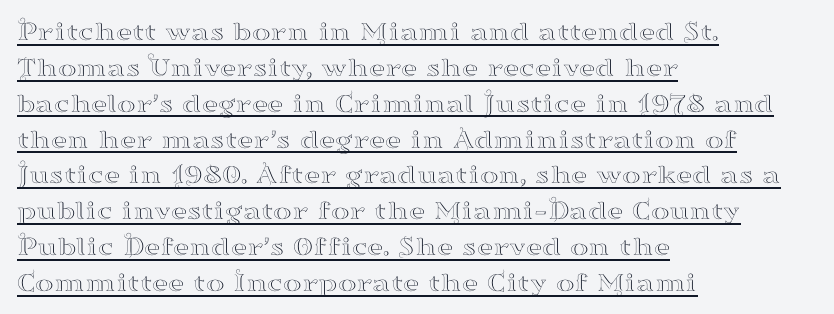
Words appear dense and cohesive because spacing is normal. A student would call this left alignment; a typographer would say flush left, rag right. Proportional: the letters do not fall into vertical columns. Evenly set lines give the paragraph a standard silhouette. Unlike a clean sans, this face finishes its strokes with serifs.
